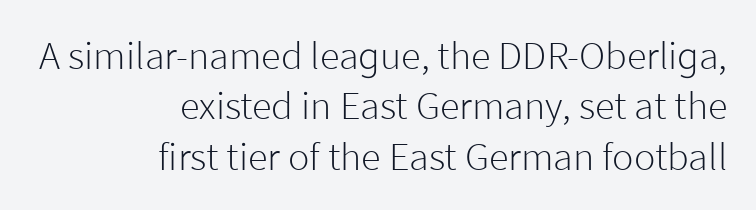
{"serif": "no", "italic": "no", "bold": "no", "weight": "light", "width": "normal", "stroke_contrast": "low", "x_height": "medium", "monospaced": "no", "underline": "no", "align": "right", "line_spacing": "normal", "line_spacing_ratio": 1.26, "letter_spacing": "normal", "letter_spacing_em": 0.0, "glyph_px": 40}
